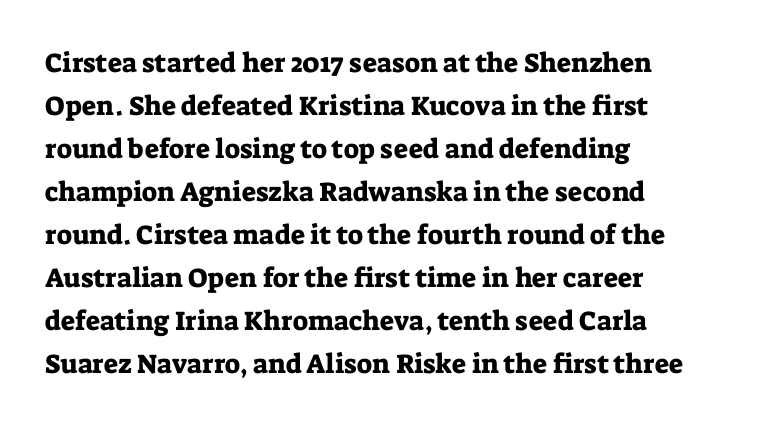
Notice how descenders clear the ascenders below comfortably — that's standard leading. Rendered with straight, roman letterforms. These lines keep a tight, regular rhythm from letter to letter. Only glyphs here, with clear space below each row. Line beginnings align vertically; line endings do not.
